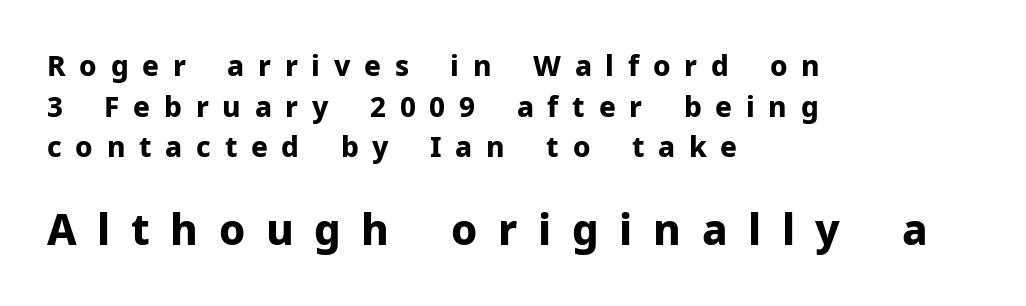
The image shows 42 px bold sans-serif type, upright; set left-aligned, normal line spacing (1.45x), unusually wide letter spacing (+0.49 em), not underlined; the second (bottom) block is 1.5x larger; low stroke contrast and a medium x-height.
